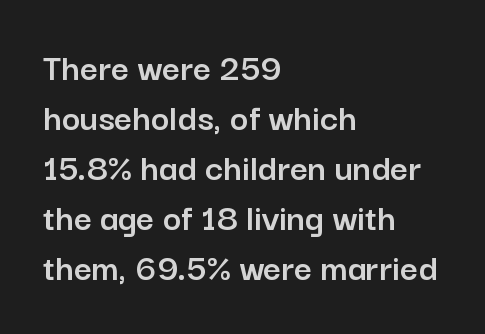
Q: Is the text italic (slanted)? A: No, it is upright.
Q: Is the typeface a serif or a sans-serif typeface? A: Sans-serif.
Q: Is the text underlined? A: No.
Q: How is the paragraph aligned? A: Left-aligned.
Q: Is the spacing between letters normal or unusually wide? A: Normal.
Q: Is the spacing between lines tight, normal or loose? A: Normal.
Q: Width (condensed, normal, or wide)? A: Normal.
Q: Stroke contrast? A: Low.
Q: x-height? A: Medium.
Q: Monospaced? A: No.
